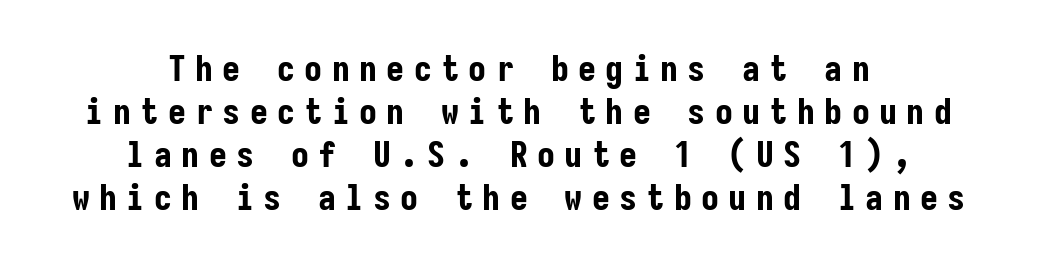
{"serif": "no", "italic": "no", "bold": "yes", "weight": "bold", "width": "condensed", "stroke_contrast": "low", "x_height": "medium", "monospaced": "yes", "underline": "no", "align": "center", "line_spacing_ratio": 1.19, "letter_spacing": "wide", "letter_spacing_em": 0.26, "glyph_px": 36}
